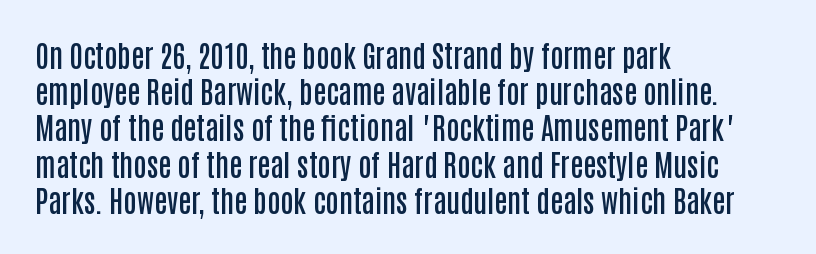
Q: Is the text bold? A: Semi-bold.
Q: Is the text italic (slanted)? A: No, it is upright.
Q: Is the typeface a serif or a sans-serif typeface? A: Sans-serif.
Q: Is the text underlined? A: No.
Q: How is the paragraph aligned? A: Left-aligned.
Q: Is the spacing between letters normal or unusually wide? A: Normal.
Q: Is the spacing between lines tight, normal or loose? A: Normal.
Q: Width (condensed, normal, or wide)? A: Condensed.
Q: Stroke contrast? A: Low.
Q: x-height? A: Large.
Q: Monospaced? A: No.
